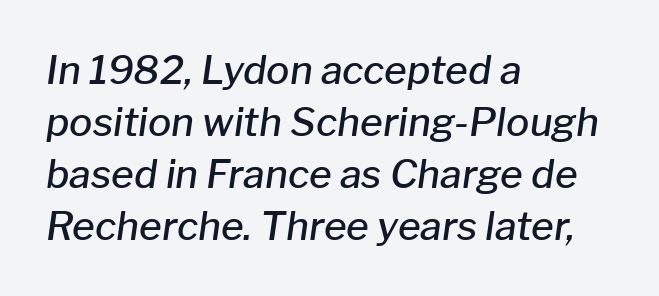
Q: Is the text bold? A: Semi-bold.
Q: Is the text italic (slanted)? A: Yes, it leans right by about 8 degrees.
Q: Is the text underlined? A: No.
Q: How is the paragraph aligned? A: Left-aligned.
Q: Is the spacing between letters normal or unusually wide? A: Normal.
Q: Is the spacing between lines tight, normal or loose? A: Normal.
Q: Width (condensed, normal, or wide)? A: Normal.
Q: Stroke contrast? A: Low.
Q: x-height? A: Medium.
Q: Monospaced? A: No.
